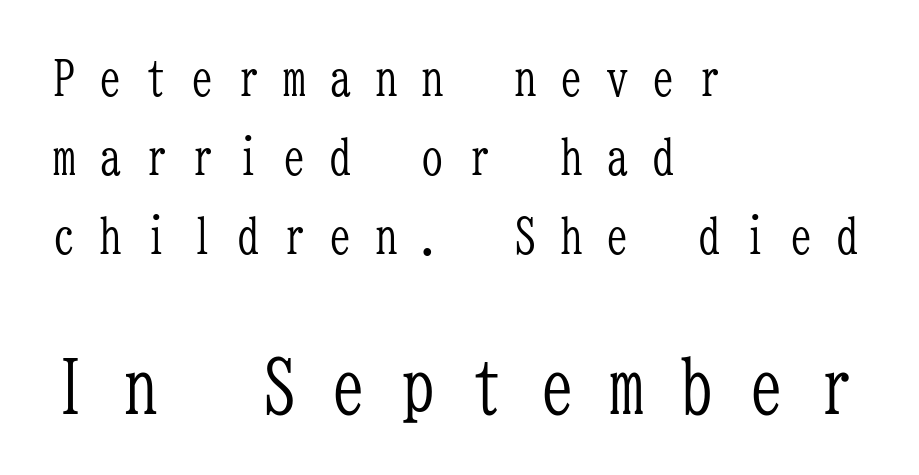
The image shows 74 px light, condensed serif type, upright, monospaced; set left-aligned, normal line spacing (1.61x), unusually wide letter spacing (+0.44 em), not underlined; the second (bottom) block is 1.51x larger; low stroke contrast and a medium x-height.
